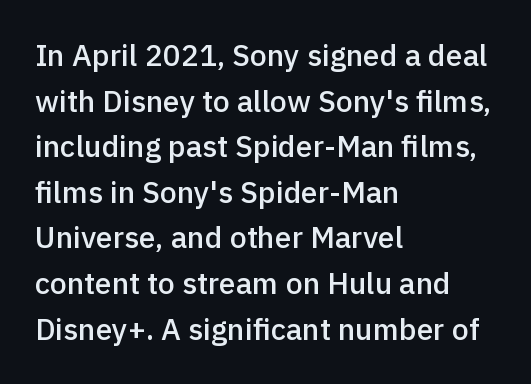
The image shows 30 px semibold sans-serif type, upright; set left-aligned, normal line spacing (1.52x), normal letter spacing, not underlined; a medium x-height.
